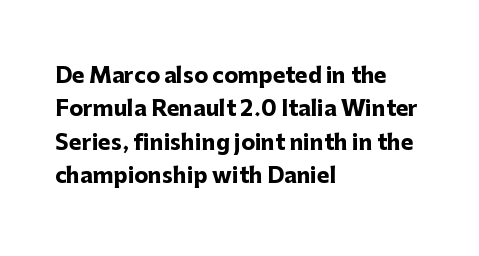
The image shows 21 px bold type, upright; set left-aligned, normal line spacing (1.59x), normal letter spacing, not underlined.
